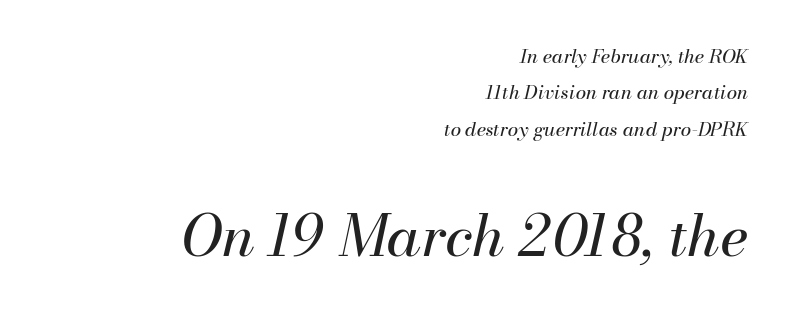
{"italic": "yes", "lean": "right", "slant_degrees": 13, "bold": "no", "weight": "regular", "width": "normal", "stroke_contrast": "medium", "x_height": "small", "monospaced": "no", "underline": "no", "align": "right", "line_spacing": "loose", "line_spacing_ratio": 1.92, "letter_spacing": "normal", "letter_spacing_em": 0.0, "larger_block": "second", "size_ratio": 3.0, "glyph_px": 57}
